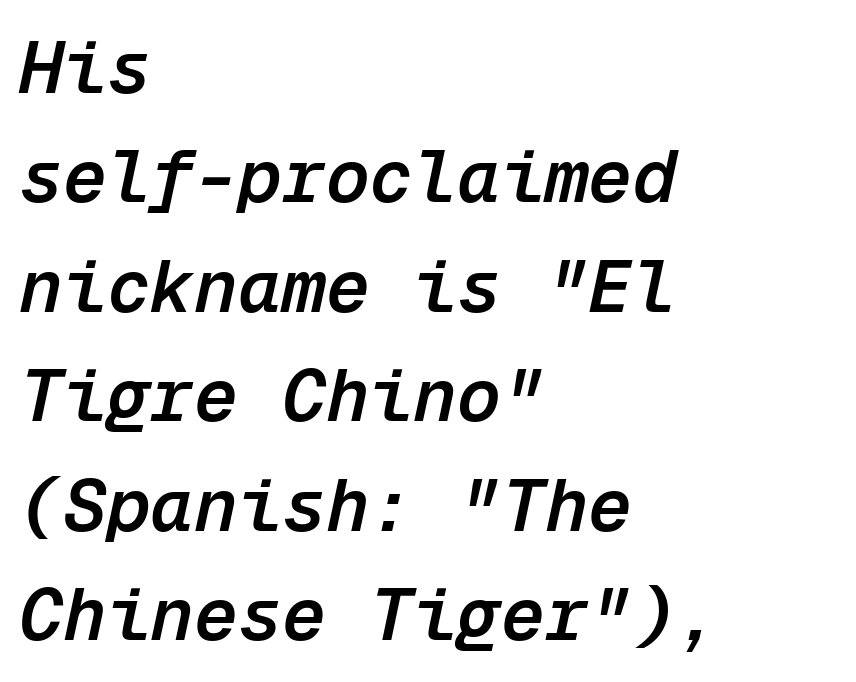
The image shows 73 px semibold type, italic (leaning right), monospaced; set left-aligned, normal line spacing (1.5x), normal letter spacing, not underlined; low stroke contrast and a medium x-height.
